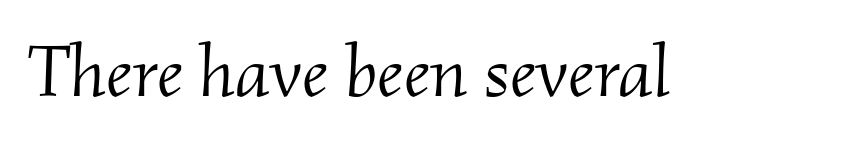
The image shows 73 px light serif type, italic (leaning right); set normal letter spacing, not underlined; medium stroke contrast and a small x-height.
